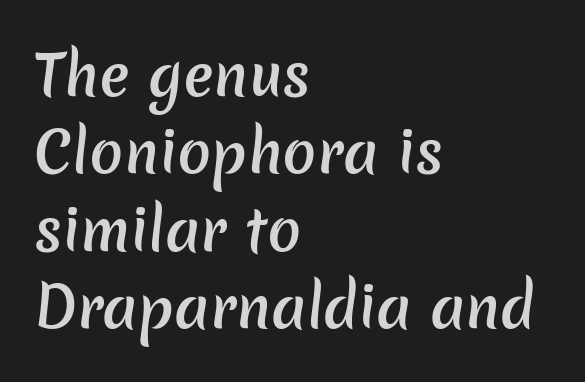
{"serif": "no", "bold": "semi", "weight": "semibold", "width": "normal", "stroke_contrast": "low", "x_height": "medium", "monospaced": "no", "underline": "no", "align": "left", "line_spacing": "normal", "line_spacing_ratio": 1.38, "letter_spacing": "normal", "letter_spacing_em": 0.0, "glyph_px": 56}
